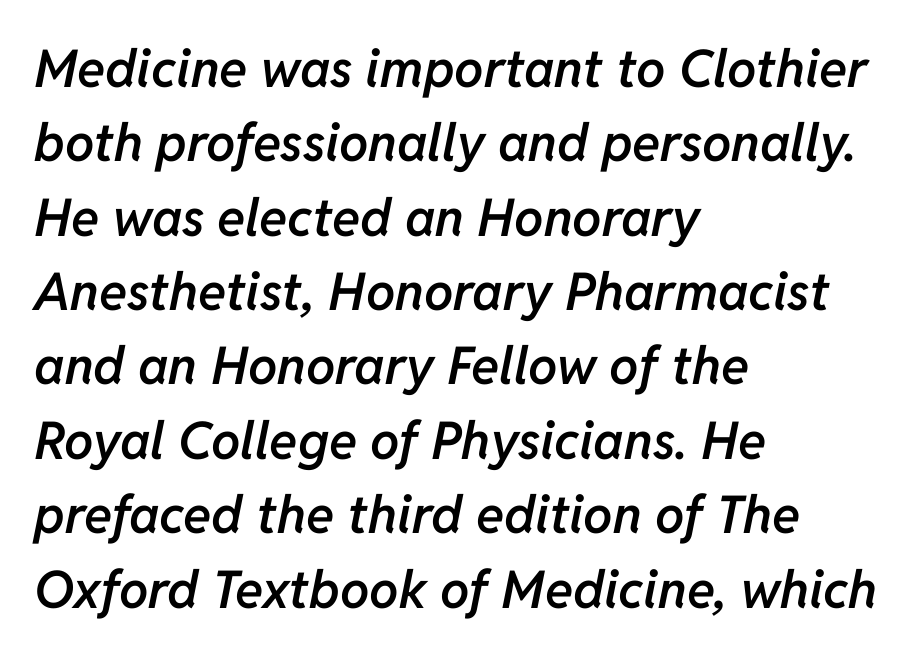
Q: Is the text bold? A: Semi-bold.
Q: Is the text italic (slanted)? A: Yes, it leans right by about 11 degrees.
Q: Is the text underlined? A: No.
Q: How is the paragraph aligned? A: Left-aligned.
Q: Is the spacing between letters normal or unusually wide? A: Normal.
Q: Is the spacing between lines tight, normal or loose? A: Normal.
Q: Width (condensed, normal, or wide)? A: Normal.
Q: Stroke contrast? A: Low.
Q: x-height? A: Medium.
Q: Monospaced? A: No.
